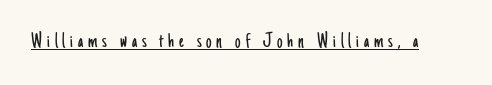
{"italic": "no", "bold": "no", "underline": "yes", "letter_spacing": "wide", "letter_spacing_em": 0.22, "glyph_px": 22}
